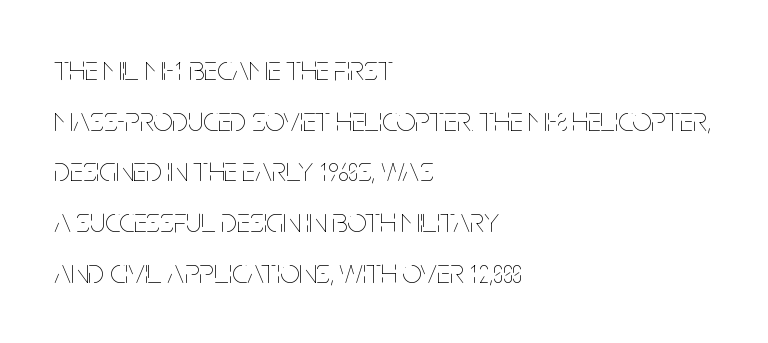
The image shows 34 px thin, condensed type, upright; set left-aligned, normal line spacing (1.49x), normal letter spacing, not underlined; low stroke contrast and a large x-height.
